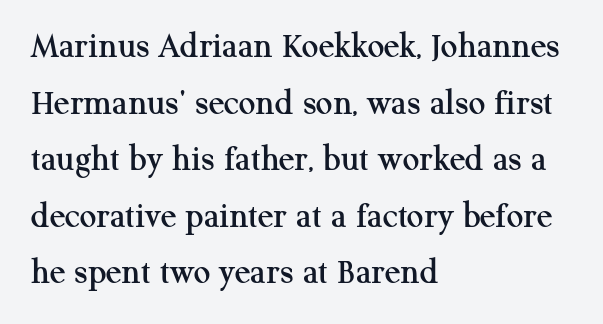
{"serif": "yes", "italic": "no", "width": "normal", "stroke_contrast": "medium", "x_height": "medium", "monospaced": "no", "underline": "no", "align": "left", "line_spacing": "normal", "line_spacing_ratio": 1.53, "letter_spacing": "normal", "letter_spacing_em": 0.0, "glyph_px": 37}
